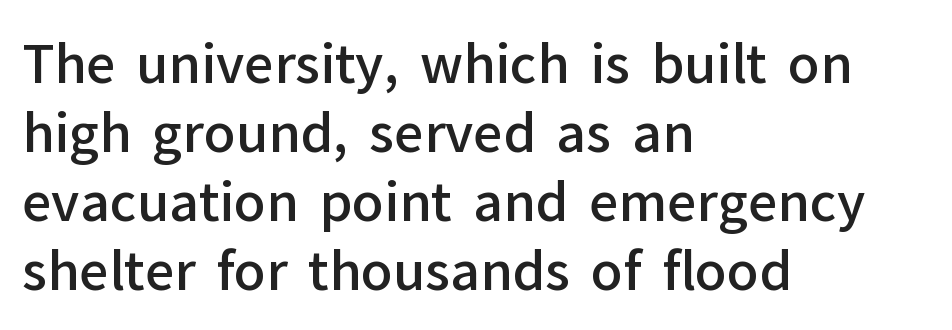
{"serif": "no", "italic": "no", "bold": "semi", "weight": "semibold", "width": "normal", "stroke_contrast": "low", "x_height": "medium", "monospaced": "no", "underline": "no", "align": "left", "line_spacing": "normal", "line_spacing_ratio": 1.33, "letter_spacing": "normal", "letter_spacing_em": 0.0, "glyph_px": 52}
